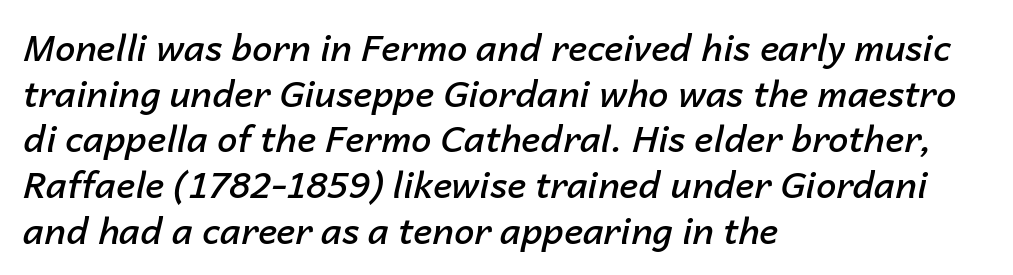
The image shows 36 px semibold type, italic (leaning right); set left-aligned, normal line spacing (1.27x), normal letter spacing, not underlined; low stroke contrast and a medium x-height.
